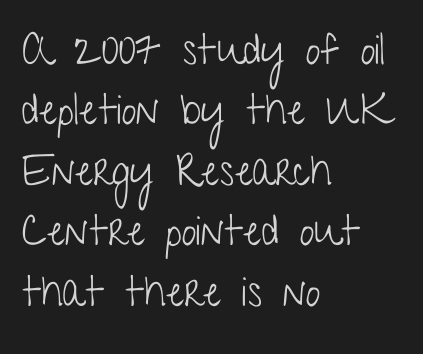
Q: Is the text bold? A: No.
Q: Is the text italic (slanted)? A: No, it is upright.
Q: Is the typeface a serif or a sans-serif typeface? A: Sans-serif.
Q: Is the text underlined? A: No.
Q: How is the paragraph aligned? A: Left-aligned.
Q: Is the spacing between letters normal or unusually wide? A: Normal.
Q: Is the spacing between lines tight, normal or loose? A: Normal.
Q: Width (condensed, normal, or wide)? A: Condensed.
Q: Stroke contrast? A: Low.
Q: x-height? A: Medium.
Q: Monospaced? A: No.
